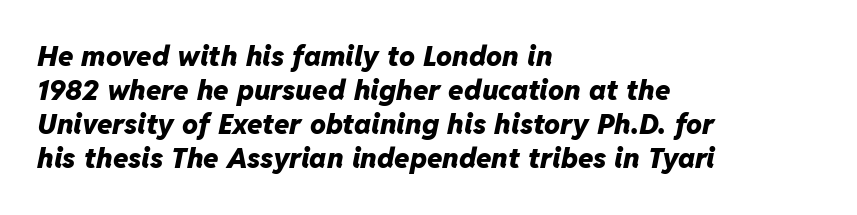
The image shows 28 px heavy type, italic (leaning right); set left-aligned, line spacing 1.22x, normal letter spacing, not underlined; low stroke contrast and a medium x-height.
